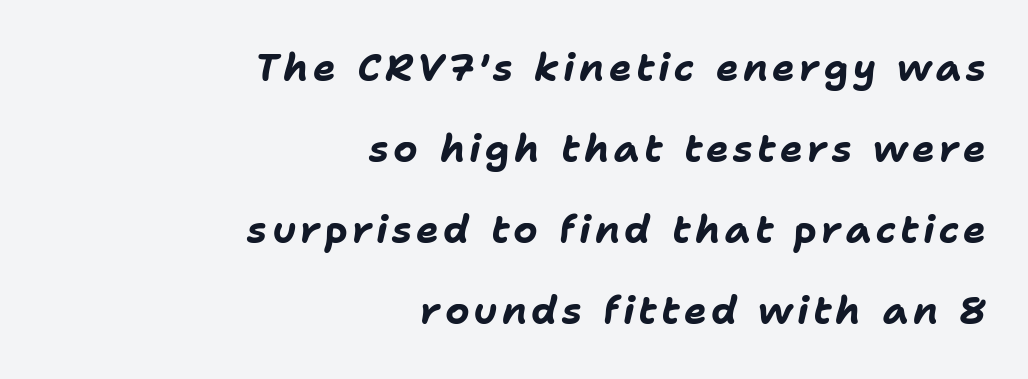
{"italic": "yes", "lean": "right", "slant_degrees": 11, "bold": "yes", "weight": "bold", "width": "normal", "stroke_contrast": "low", "x_height": "medium", "monospaced": "no", "underline": "no", "align": "right", "line_spacing": "loose", "line_spacing_ratio": 2.13, "glyph_px": 38}
